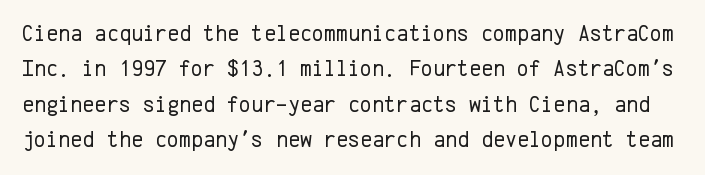
Q: Is the text bold? A: No.
Q: Is the text italic (slanted)? A: No, it is upright.
Q: Is the text underlined? A: No.
Q: Is the spacing between letters normal or unusually wide? A: Normal.
Q: Is the spacing between lines tight, normal or loose? A: Normal.
